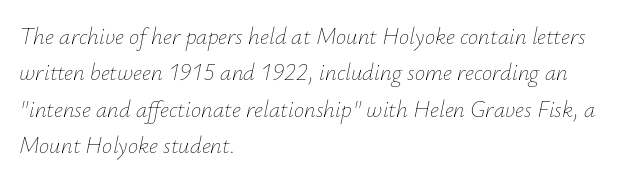
The image shows 23 px text type, italic (leaning right); set left-aligned, normal line spacing (1.58x), normal letter spacing, not underlined.
